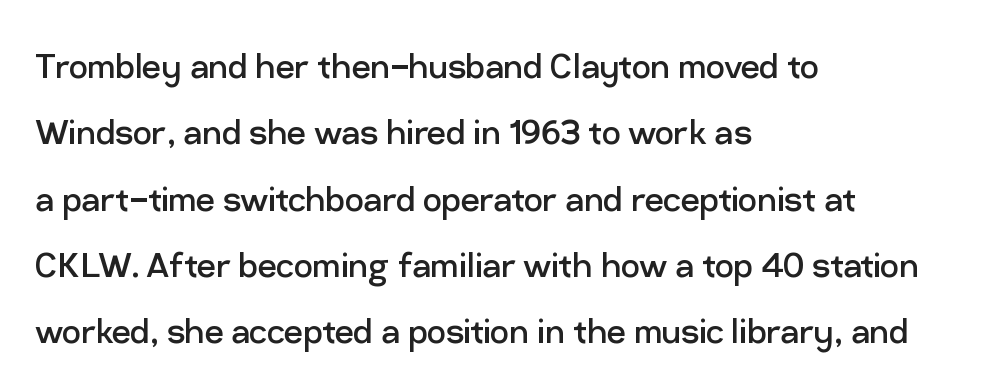
The image shows 42 px regular-weight sans-serif type, upright; set left-aligned, normal line spacing (1.58x), normal letter spacing, not underlined; low stroke contrast and a medium x-height.
